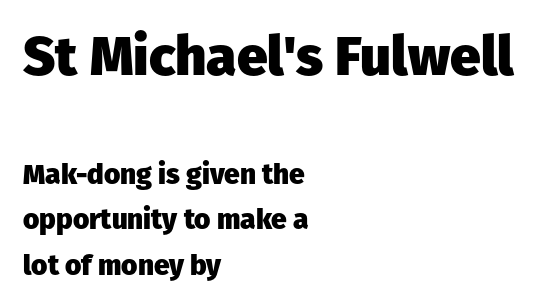
{"serif": "no", "italic": "no", "bold": "yes", "weight": "heavy", "width": "normal", "stroke_contrast": "low", "x_height": "medium", "monospaced": "no", "underline": "no", "align": "left", "line_spacing": "normal", "line_spacing_ratio": 1.63, "letter_spacing": "normal", "letter_spacing_em": 0.0, "larger_block": "first", "size_ratio": 1.96, "glyph_px": 55}
